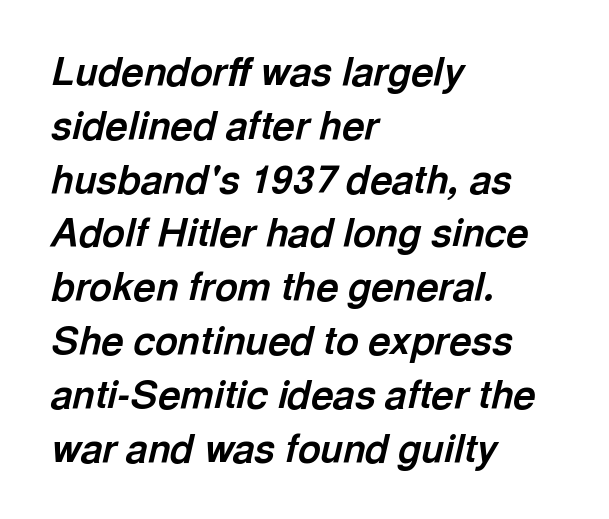
The space directly below the letters is spotless. What weight is shown? A full bold with thick strokes. Summary of vertical rhythm: regular, with standard interline spacing. An italicized treatment has been applied to the whole sample. You could not count columns in this text — the font is proportionally spaced. The ragged edge is on the right, which tells us the setting is flush left.
